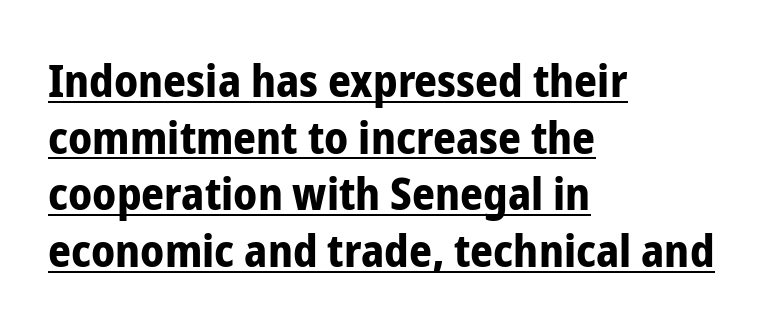
Q: Is the text bold? A: Yes.
Q: Is the text italic (slanted)? A: No, it is upright.
Q: Is the typeface a serif or a sans-serif typeface? A: Sans-serif.
Q: Is the text underlined? A: Yes.
Q: How is the paragraph aligned? A: Left-aligned.
Q: Is the spacing between letters normal or unusually wide? A: Normal.
Q: Is the spacing between lines tight, normal or loose? A: Normal.
Q: Width (condensed, normal, or wide)? A: Condensed.
Q: Stroke contrast? A: Low.
Q: x-height? A: Medium.
Q: Monospaced? A: No.
